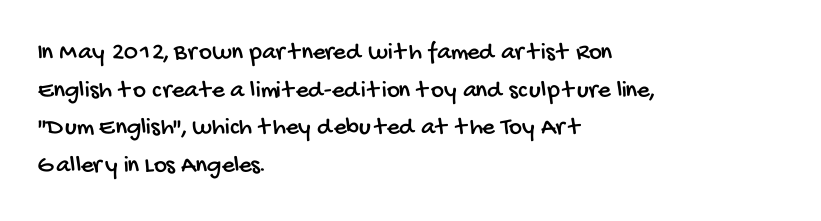
{"underline": "no", "align": "left", "line_spacing": "normal", "line_spacing_ratio": 1.51, "letter_spacing": "normal", "letter_spacing_em": 0.0, "glyph_px": 25}
